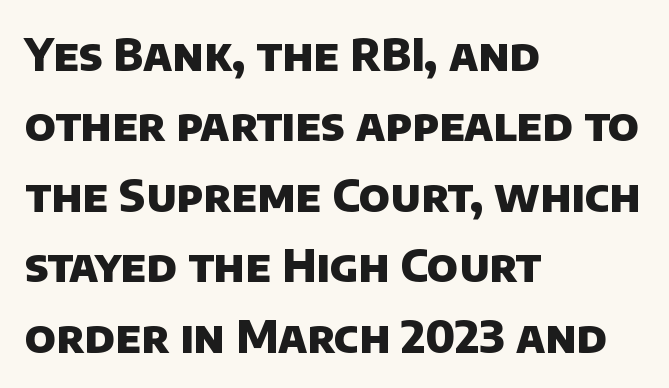
Here the designer chose a conventional face with non-uniform glyph widths. What stands out about the letter spacing? Nothing — it is the standard amount. Examine the stroke ends and you'll find no serifs. The text block is weighted toward the left margin, trailing off unevenly rightward.
